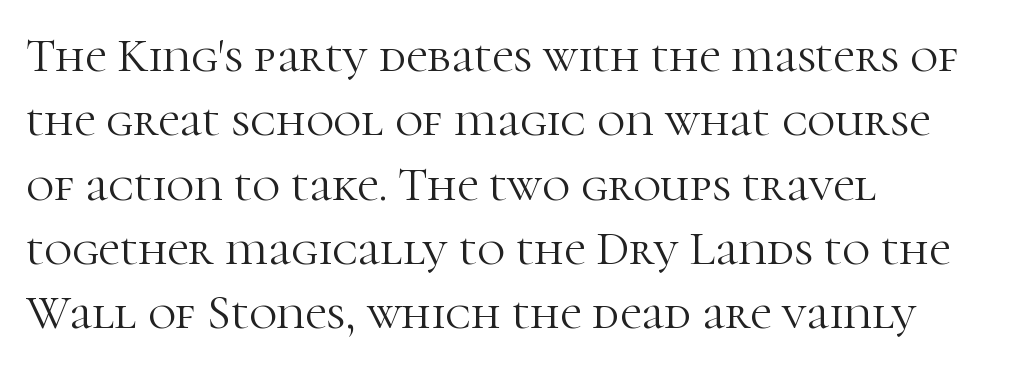
{"serif": "yes", "italic": "no", "bold": "no", "weight": "light", "width": "normal", "stroke_contrast": "high", "x_height": "medium", "monospaced": "no", "underline": "no", "align": "left", "line_spacing": "normal", "line_spacing_ratio": 1.34, "letter_spacing": "normal", "letter_spacing_em": 0.0, "glyph_px": 48}
